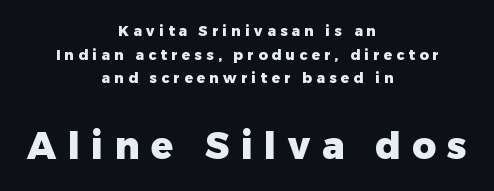
Q: Is the text bold? A: Yes.
Q: Is the text italic (slanted)? A: No, it is upright.
Q: Is the typeface a serif or a sans-serif typeface? A: Sans-serif.
Q: Is the text underlined? A: No.
Q: How is the paragraph aligned? A: Centered.
Q: Is the spacing between letters normal or unusually wide? A: Unusually wide.
Q: Is the spacing between lines tight, normal or loose? A: Normal.
Q: Which block of text is set in a larger size, the first (top) or the second (bottom)? A: The second (bottom) one.
Q: Width (condensed, normal, or wide)? A: Normal.
Q: Stroke contrast? A: Low.
Q: x-height? A: Medium.
Q: Monospaced? A: No.
